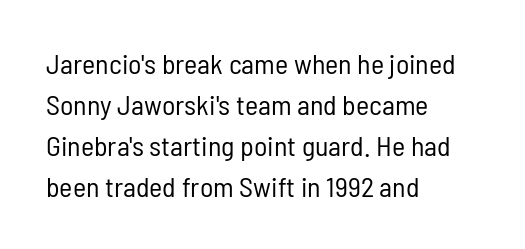
{"serif": "no", "italic": "no", "bold": "no", "weight": "regular", "width": "condensed", "stroke_contrast": "low", "x_height": "medium", "monospaced": "no", "underline": "no", "align": "left", "line_spacing": "normal", "line_spacing_ratio": 1.46, "letter_spacing": "normal", "letter_spacing_em": 0.0, "glyph_px": 28}
